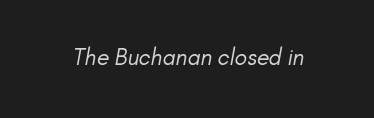
The image shows 23 px text type; set normal letter spacing, not underlined.
